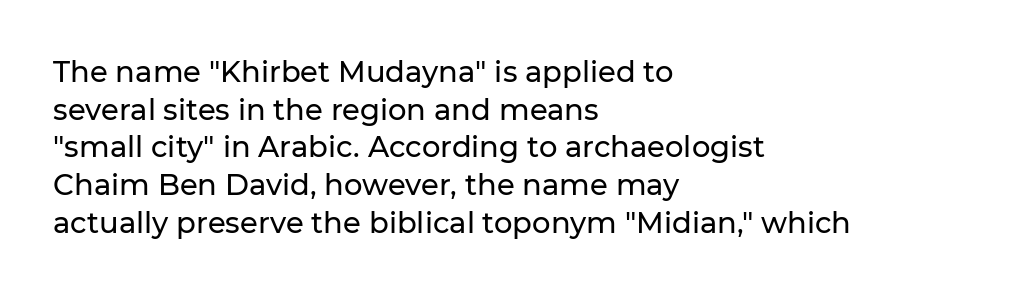
{"serif": "no", "italic": "no", "width": "normal", "stroke_contrast": "low", "x_height": "medium", "monospaced": "no", "underline": "no", "align": "left", "line_spacing": "normal", "line_spacing_ratio": 1.3, "letter_spacing": "normal", "letter_spacing_em": 0.0, "glyph_px": 29}
